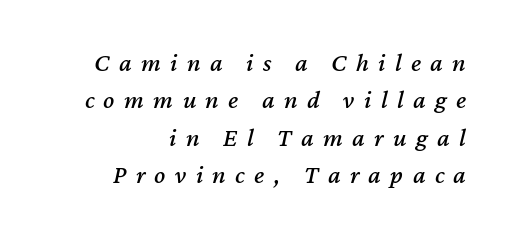
Q: Is the text italic (slanted)? A: Yes, it leans right by about 12 degrees.
Q: Is the text underlined? A: No.
Q: How is the paragraph aligned? A: Right-aligned.
Q: Is the spacing between letters normal or unusually wide? A: Unusually wide.
Q: Is the spacing between lines tight, normal or loose? A: Normal.
